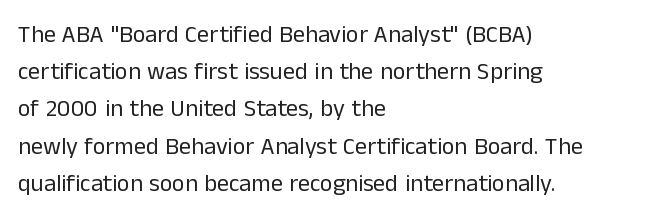
The image shows 24 px text type, upright; set left-aligned, normal line spacing (1.55x), normal letter spacing, not underlined.
